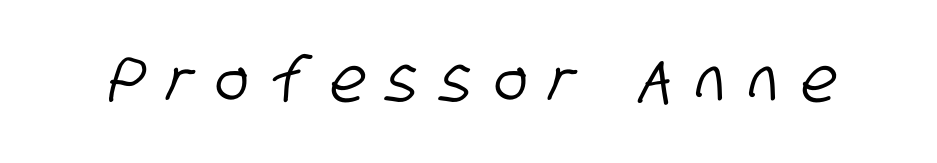
Clear beneath every line of the passage. Characters follow at a spacing far wider than the type designer built in. Classification — sans serif. You could not count columns in this text — the font is proportionally spaced.
